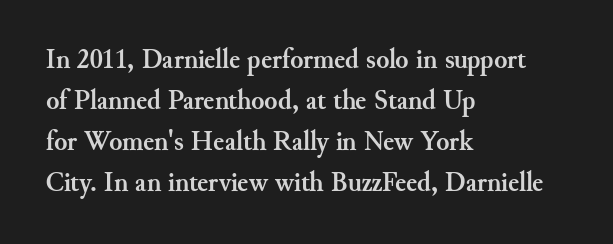
Line beginnings align vertically; line endings do not. Between one letter and the next there's only the usual sliver of space. Notice how descenders clear the ascenders below comfortably — that's standard leading. Does the lettering tilt? It doesn't — this is upright. Letters rest on an invisible, unmarked baseline.
